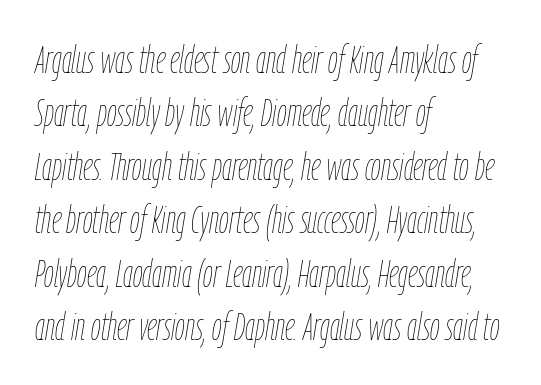
Q: Is the text bold? A: No.
Q: Is the text italic (slanted)? A: Yes, it leans right by about 9 degrees.
Q: Is the text underlined? A: No.
Q: How is the paragraph aligned? A: Left-aligned.
Q: Is the spacing between letters normal or unusually wide? A: Normal.
Q: Is the spacing between lines tight, normal or loose? A: Normal.
Q: Width (condensed, normal, or wide)? A: Condensed.
Q: Stroke contrast? A: Low.
Q: x-height? A: Medium.
Q: Monospaced? A: No.
